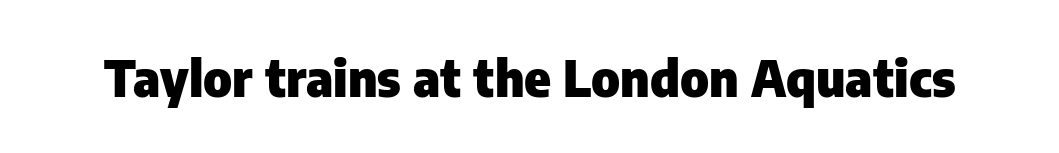
When letters stand straight like this, we call the style roman or upright. The line texture is even and compact thanks to regular tracking. Caption: bold face, heavy strokes. Each letter keeps its own natural width here, so spacing adapts to shape.
